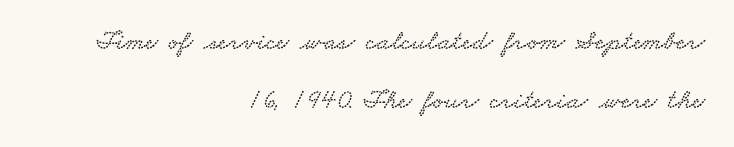
Q: Is the text underlined? A: No.
Q: How is the paragraph aligned? A: Right-aligned.
Q: Is the spacing between letters normal or unusually wide? A: Normal.
Q: Is the spacing between lines tight, normal or loose? A: Loose.
Q: Width (condensed, normal, or wide)? A: Wide.
Q: Stroke contrast? A: Low.
Q: x-height? A: Small.
Q: Monospaced? A: No.
